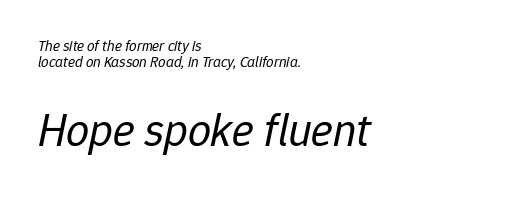
The letterforms sit shoulder to shoulder at normal distance. These lines stack with their left ends in a neat column. The font is comparable to plain body text, perhaps lighter. Students, observe: this is what under-led, compact text looks like. The rendering uses natural spacing where letterforms have individual widths.
